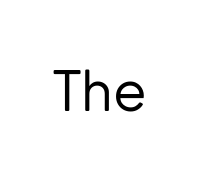
{"serif": "no", "italic": "no", "bold": "no", "weight": "regular", "width": "normal", "stroke_contrast": "low", "x_height": "medium", "monospaced": "no", "underline": "no", "letter_spacing": "normal", "letter_spacing_em": 0.0, "glyph_px": 55}
